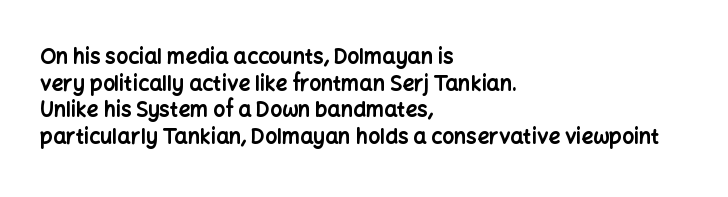
The image shows 21 px bold type, upright; set left-aligned, normal line spacing (1.27x), normal letter spacing, not underlined.
